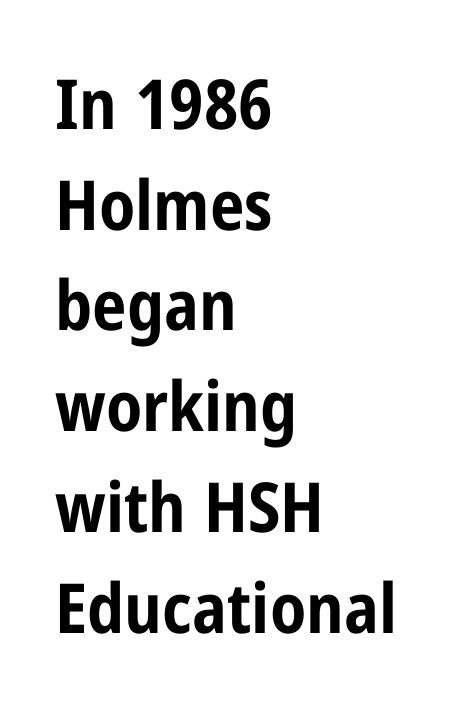
The image shows 69 px bold, condensed sans-serif type, upright; set left-aligned, normal line spacing (1.46x), normal letter spacing, not underlined; low stroke contrast and a medium x-height.
